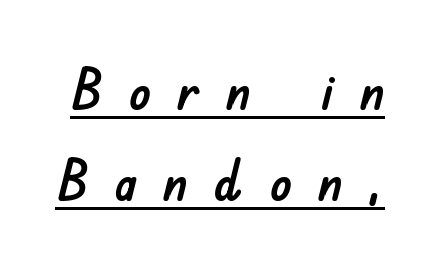
The image shows 56 px sans-serif type; set normal line spacing (1.63x), unusually wide letter spacing (+0.47 em), underlined; low stroke contrast and a small x-height.
